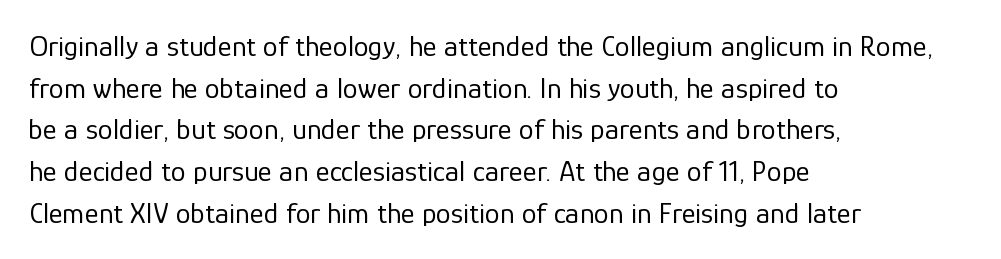
The image shows 30 px regular-weight sans-serif type, upright; set left-aligned, normal line spacing (1.39x), normal letter spacing, not underlined; low stroke contrast and a medium x-height.
